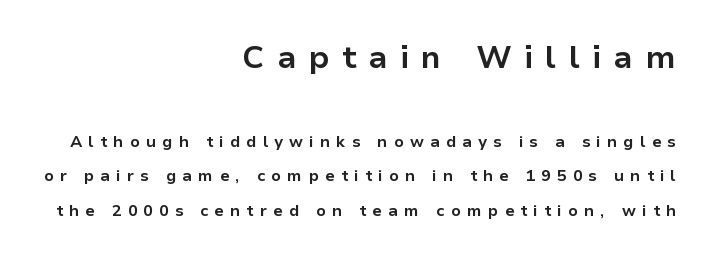
Tracking value appears strongly positive — letters spread wide. Larger block? The one above; the one below is distinctly smaller. Vertically, the passage feels expansive, rows floating well apart. Anything drawn beneath the words? Only blank space. The letters advance in unequal steps, a hallmark of proportional type.
